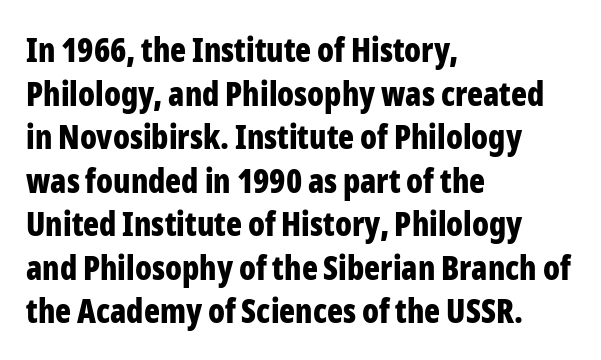
{"serif": "no", "italic": "no", "bold": "yes", "weight": "bold", "width": "condensed", "stroke_contrast": "low", "x_height": "medium", "monospaced": "no", "underline": "no", "align": "left", "line_spacing": "normal", "line_spacing_ratio": 1.32, "letter_spacing": "normal", "letter_spacing_em": 0.0, "glyph_px": 33}
